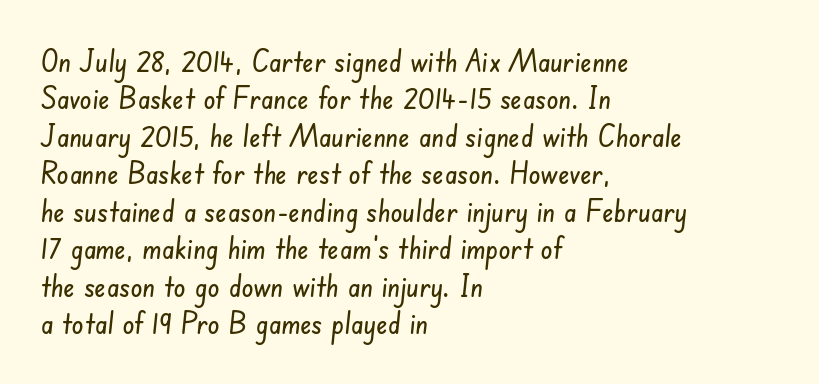
The rows are spaced the way most documents space them. The lines in this sample share a left origin and differ only in where they stop. Descenders are the only things crossing below the line. Honestly, the letter spacing is just normal — you wouldn't notice it. Is this a sans? Yes — the strokes have no serifs.
